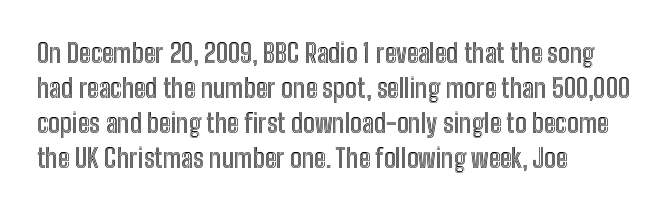
Q: Is the text italic (slanted)? A: No, it is upright.
Q: Is the text underlined? A: No.
Q: How is the paragraph aligned? A: Left-aligned.
Q: Is the spacing between letters normal or unusually wide? A: Normal.
Q: Is the spacing between lines tight, normal or loose? A: Normal.
